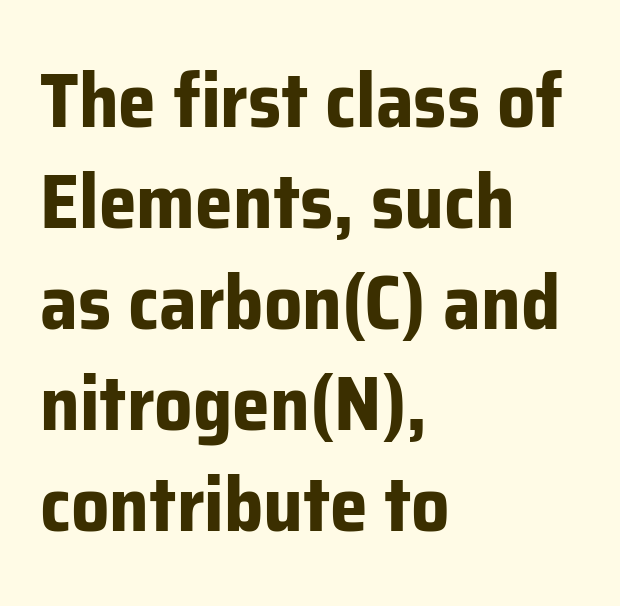
The image shows 76 px bold sans-serif type, upright; set left-aligned, normal line spacing (1.33x), normal letter spacing, not underlined; low stroke contrast and a medium x-height.
